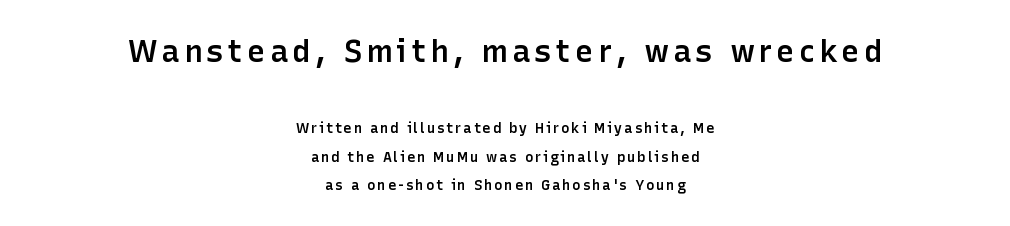
{"serif": "no", "italic": "no", "bold": "semi", "weight": "semibold", "width": "normal", "stroke_contrast": "low", "x_height": "medium", "monospaced": "no", "underline": "no", "align": "center", "line_spacing": "loose", "line_spacing_ratio": 2.02, "larger_block": "first", "size_ratio": 2.21, "glyph_px": 31}
